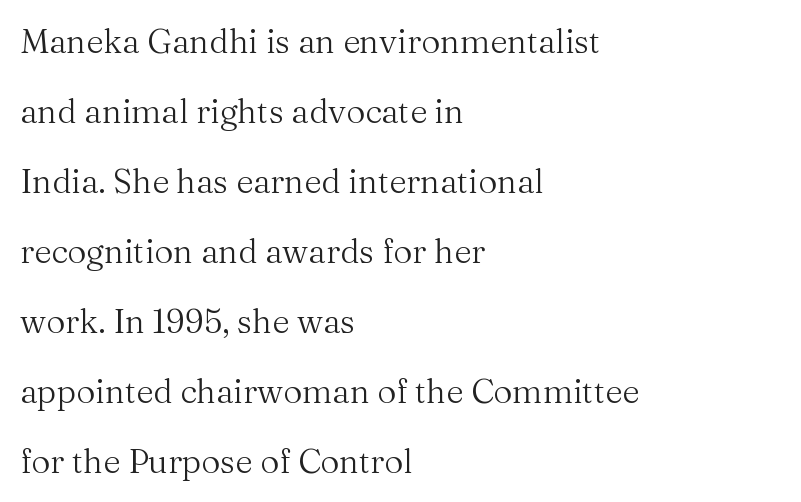
The image shows 33 px regular-weight serif type, upright; set left-aligned, loose line spacing (2.12x), normal letter spacing, not underlined; medium stroke contrast and a medium x-height.
